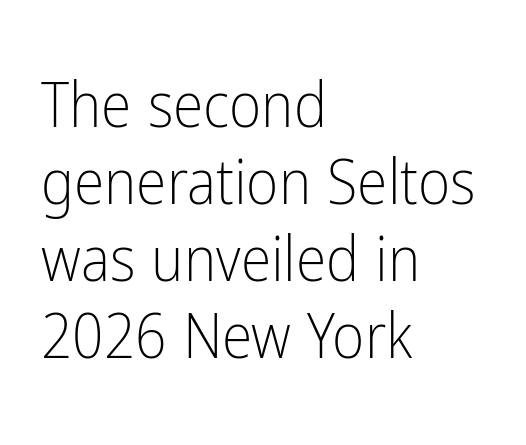
Unmarked baselines from the first word to the last. Each stroke keeps to a modest, everyday thickness or less. If you drew a line through each stem, it would be perfectly vertical. Is the block centered? No — it sits flush against the left margin.
